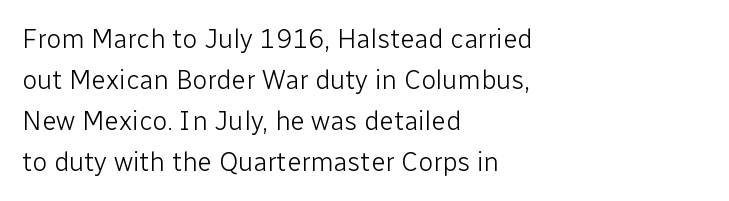
On a weight scale, this lands at 450 or below. The passage shown has conventional tracking throughout. A normal amount of white space separates one row of letters from the next. The rag falls on the right side of this text block.
